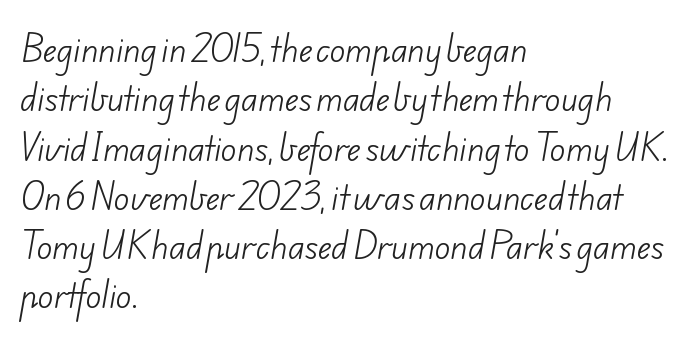
Grotesque or geometric, the face here clearly has no serifs. A light-to-regular cut is what we see here. The zone under the glyphs is completely vacant. Alignment: flush left. This rendering leaves character spacing at its baseline value.
